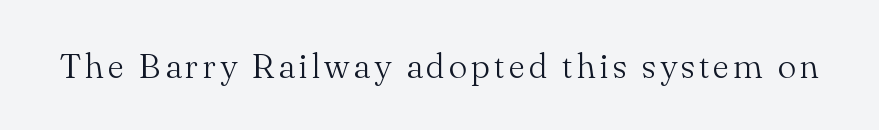
{"serif": "yes", "italic": "no", "bold": "no", "weight": "light", "width": "normal", "stroke_contrast": "medium", "x_height": "small", "monospaced": "no", "underline": "no", "glyph_px": 35}
